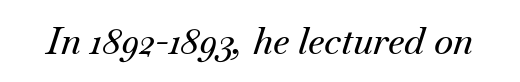
{"serif": "yes", "italic": "yes", "lean": "right", "slant_degrees": 18, "width": "normal", "stroke_contrast": "medium", "x_height": "small", "monospaced": "no", "underline": "no", "letter_spacing": "normal", "letter_spacing_em": 0.0, "glyph_px": 37}
